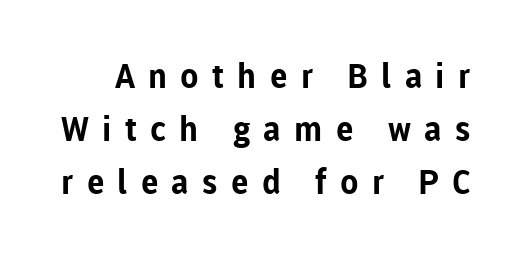
{"serif": "no", "italic": "no", "bold": "yes", "weight": "bold", "width": "normal", "stroke_contrast": "low", "x_height": "medium", "monospaced": "no", "underline": "no", "line_spacing": "normal", "line_spacing_ratio": 1.56, "letter_spacing": "wide", "letter_spacing_em": 0.39, "glyph_px": 34}
